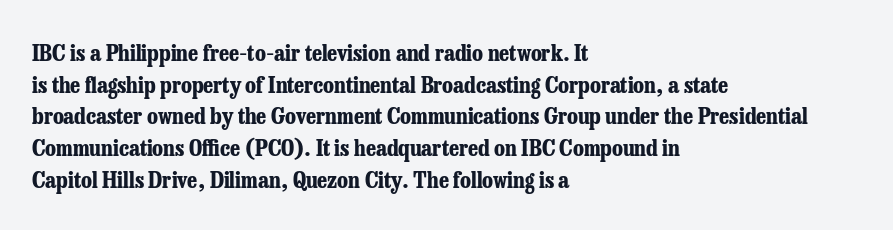
The lines are quadded left. Regular leading. Nothing unusual about the tracking: characters are spaced as the font intends. The font is running at its bold setting. Tall strokes in this sample are plumb rather than angled.
